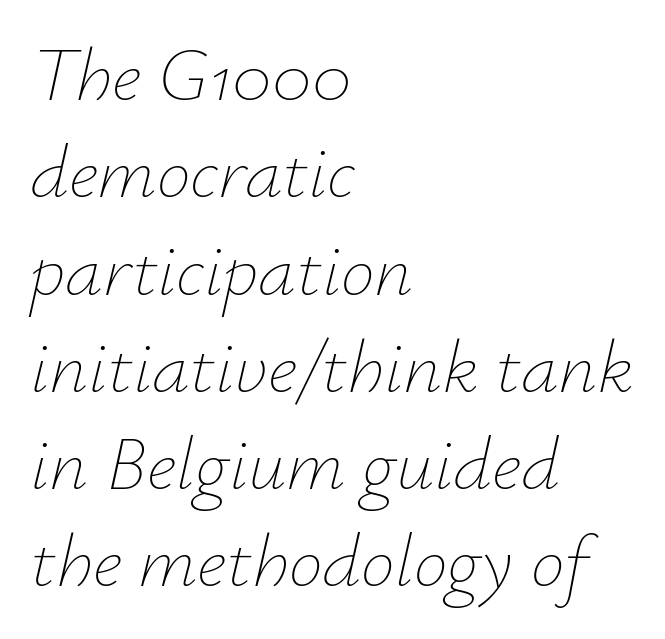
The image shows 76 px thin type, italic (leaning right); set left-aligned, normal line spacing (1.28x), normal letter spacing, not underlined; low stroke contrast and a small x-height.
